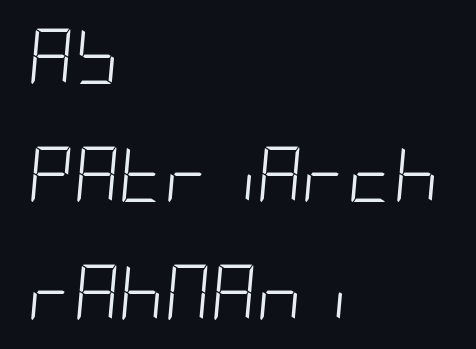
How are the letters spaced? Ordinarily, with no added tracking. Whoever set this chose breathing room over compactness in the vertical rhythm. Line beginnings align vertically; line endings do not. The strip under each line holds only bare page. Does the lettering tilt? It does — this is italic.
